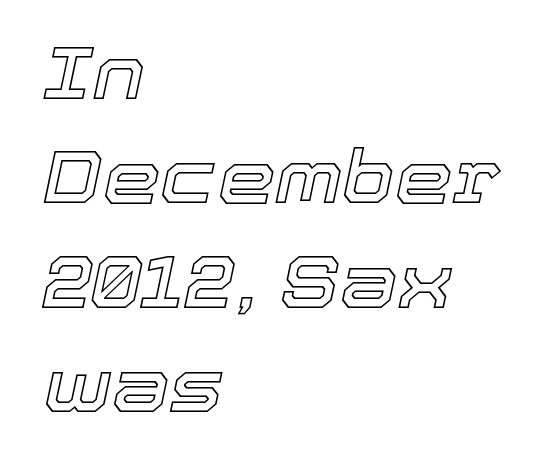
{"italic": "yes", "lean": "right", "slant_degrees": 12, "width": "normal", "x_height": "medium", "monospaced": "no", "underline": "no", "align": "left", "line_spacing": "normal", "line_spacing_ratio": 1.43, "letter_spacing": "normal", "letter_spacing_em": 0.0, "glyph_px": 73}
